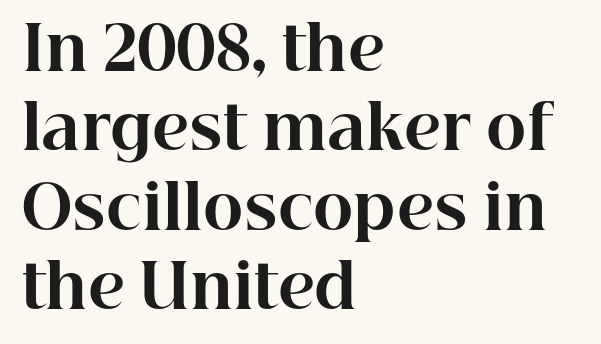
Q: Is the text bold? A: Yes.
Q: Is the text italic (slanted)? A: No, it is upright.
Q: Is the typeface a serif or a sans-serif typeface? A: Serif.
Q: Is the text underlined? A: No.
Q: How is the paragraph aligned? A: Left-aligned.
Q: Is the spacing between letters normal or unusually wide? A: Normal.
Q: Is the spacing between lines tight, normal or loose? A: Normal.
Q: Width (condensed, normal, or wide)? A: Normal.
Q: Stroke contrast? A: High.
Q: x-height? A: Medium.
Q: Monospaced? A: No.
